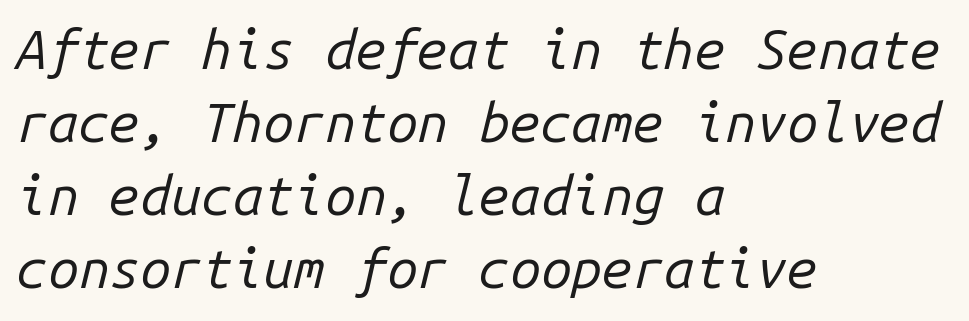
The image shows 55 px regular-weight type, italic (leaning right), monospaced; set left-aligned, normal line spacing (1.33x), normal letter spacing, not underlined; low stroke contrast and a medium x-height.
